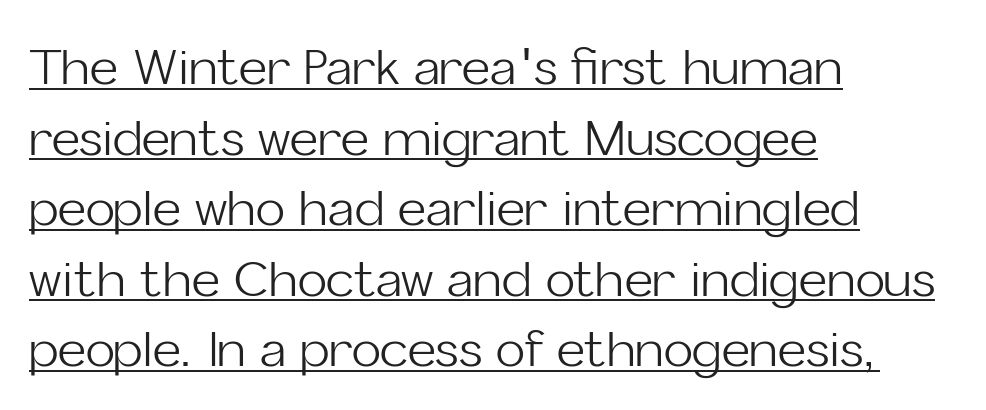
{"serif": "no", "italic": "no", "bold": "no", "weight": "light", "width": "normal", "stroke_contrast": "low", "x_height": "medium", "monospaced": "no", "underline": "yes", "align": "left", "line_spacing": "normal", "line_spacing_ratio": 1.44, "letter_spacing": "normal", "letter_spacing_em": 0.0, "glyph_px": 49}
